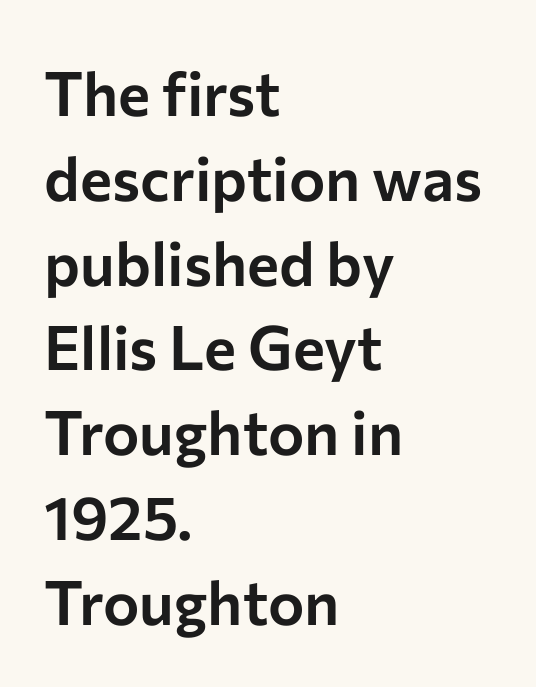
Q: Is the text italic (slanted)? A: No, it is upright.
Q: Is the typeface a serif or a sans-serif typeface? A: Sans-serif.
Q: Is the text underlined? A: No.
Q: How is the paragraph aligned? A: Left-aligned.
Q: Is the spacing between letters normal or unusually wide? A: Normal.
Q: Is the spacing between lines tight, normal or loose? A: Normal.
Q: Width (condensed, normal, or wide)? A: Normal.
Q: Stroke contrast? A: Low.
Q: x-height? A: Medium.
Q: Monospaced? A: No.
